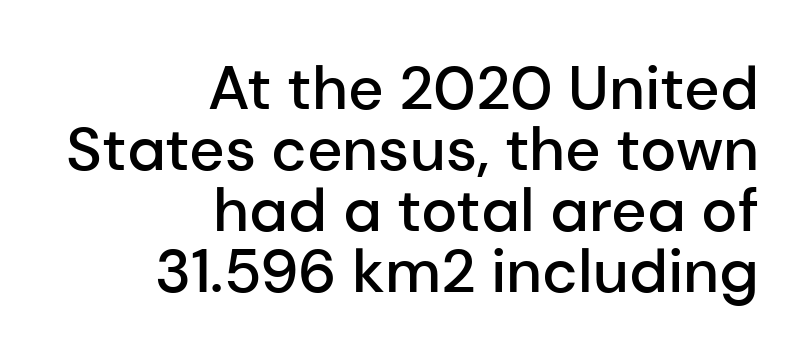
{"serif": "no", "italic": "no", "bold": "semi", "weight": "semibold", "width": "normal", "stroke_contrast": "low", "x_height": "medium", "monospaced": "no", "underline": "no", "align": "right", "line_spacing": "tight", "line_spacing_ratio": 1.0, "letter_spacing": "normal", "letter_spacing_em": 0.0, "glyph_px": 61}
